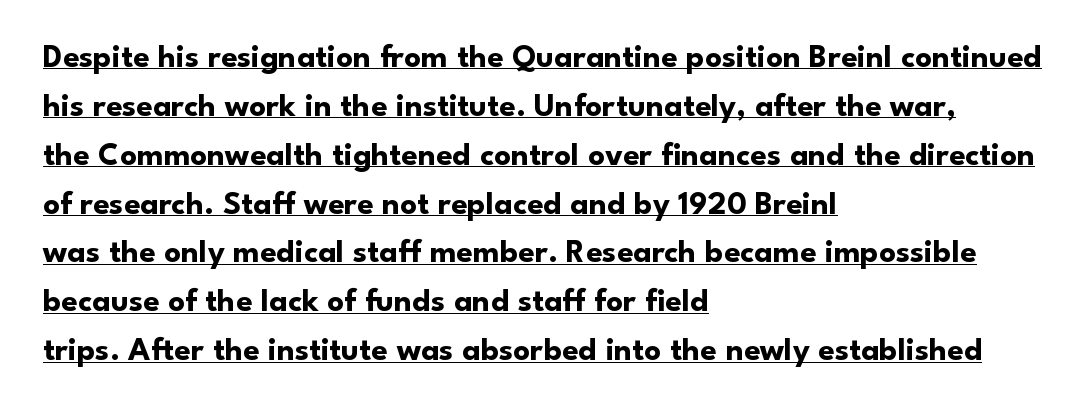
Q: Is the text bold? A: Yes.
Q: Is the text italic (slanted)? A: No, it is upright.
Q: Is the typeface a serif or a sans-serif typeface? A: Sans-serif.
Q: Is the text underlined? A: Yes.
Q: How is the paragraph aligned? A: Left-aligned.
Q: Is the spacing between letters normal or unusually wide? A: Normal.
Q: Is the spacing between lines tight, normal or loose? A: Normal.
Q: Width (condensed, normal, or wide)? A: Normal.
Q: Stroke contrast? A: Low.
Q: x-height? A: Small.
Q: Monospaced? A: No.
